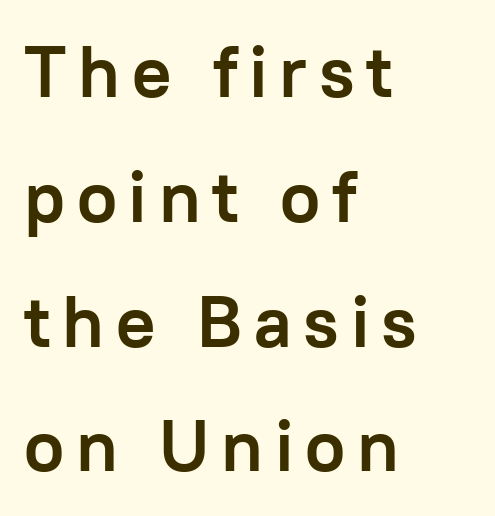
The image shows 73 px semibold sans-serif type, upright; set left-aligned, line spacing 1.71x, not underlined; low stroke contrast and a medium x-height.
